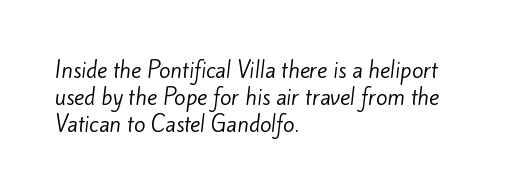
Q: Is the text bold? A: No.
Q: Is the text underlined? A: No.
Q: How is the paragraph aligned? A: Left-aligned.
Q: Is the spacing between letters normal or unusually wide? A: Normal.
Q: Is the spacing between lines tight, normal or loose? A: Normal.
